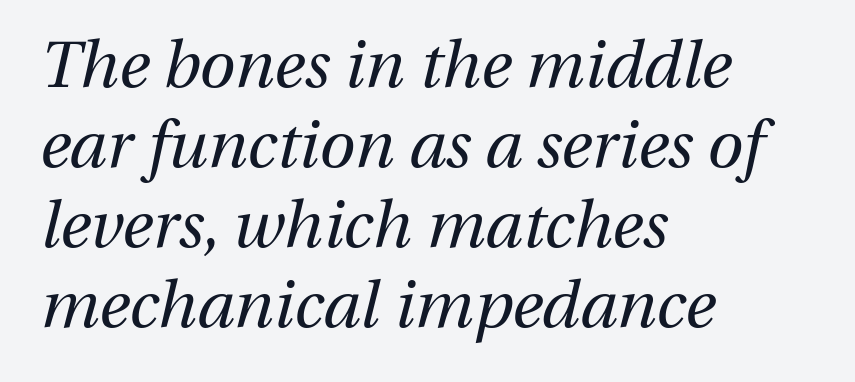
The image shows 65 px regular-weight type, italic (leaning right); set left-aligned, line spacing 1.23x, normal letter spacing, not underlined; medium stroke contrast and a medium x-height.
